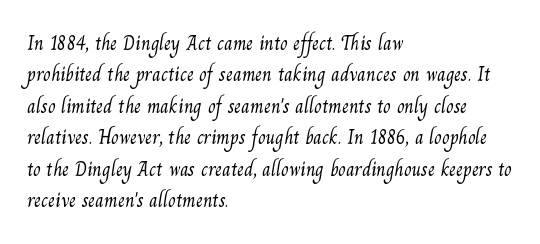
{"bold": "no", "underline": "no", "align": "left", "line_spacing": "normal", "line_spacing_ratio": 1.57, "letter_spacing": "normal", "letter_spacing_em": 0.0, "glyph_px": 20}
